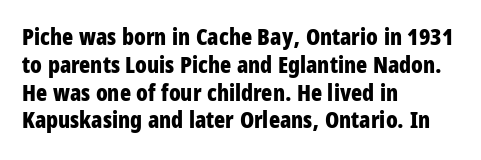
Short and long lines alike share a common starting point at left. Unlike italic type, these characters show no tilt at all. The passage shown is emphatically bold. The face used here is rendered with its standard letterfit. The space beneath each line is pristine and unruled.
